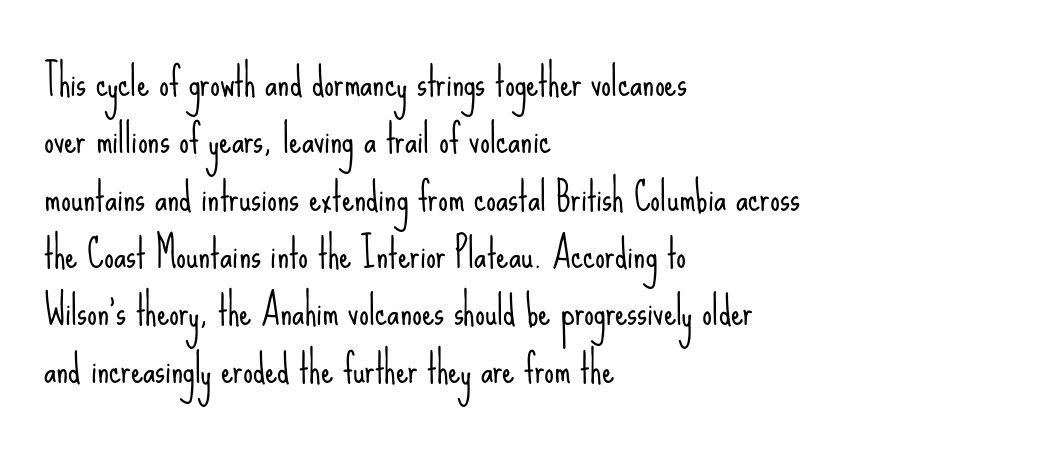
{"serif": "no", "italic": "no", "bold": "no", "weight": "light", "width": "condensed", "stroke_contrast": "low", "x_height": "small", "monospaced": "no", "underline": "no", "align": "left", "line_spacing": "normal", "line_spacing_ratio": 1.47, "letter_spacing": "normal", "letter_spacing_em": 0.0, "glyph_px": 39}
